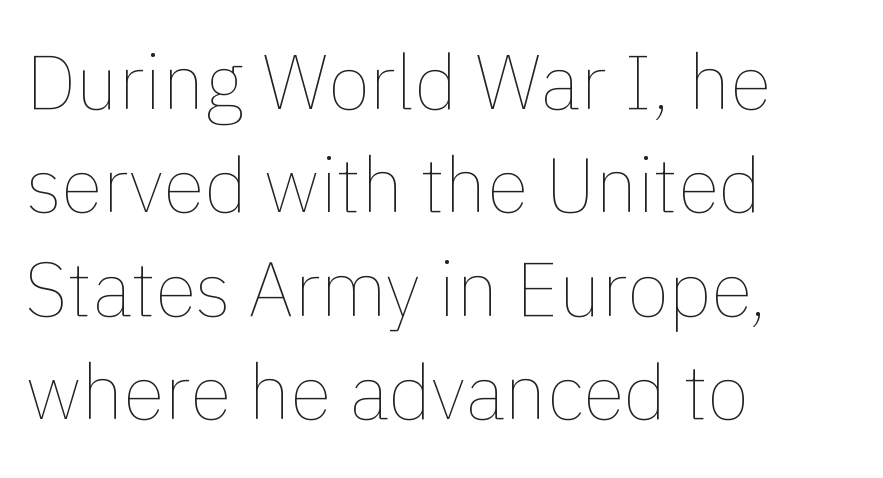
{"italic": "no", "bold": "no", "weight": "thin", "width": "normal", "stroke_contrast": "low", "x_height": "medium", "monospaced": "no", "underline": "no", "align": "left", "line_spacing": "normal", "line_spacing_ratio": 1.36, "letter_spacing": "normal", "letter_spacing_em": 0.0, "glyph_px": 76}
